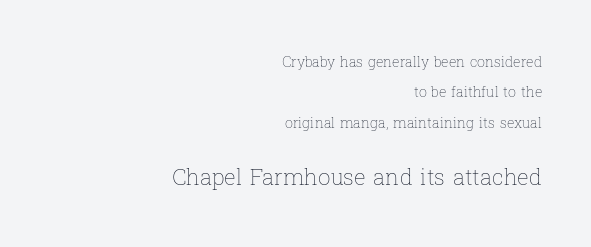
The second block has been scaled up relative to the first. No chunkiness to these letters — they're not bold. Airy leading. Every row of glyphs terminates at an identical x-position on the right. This is the regular roman posture of the typeface.
